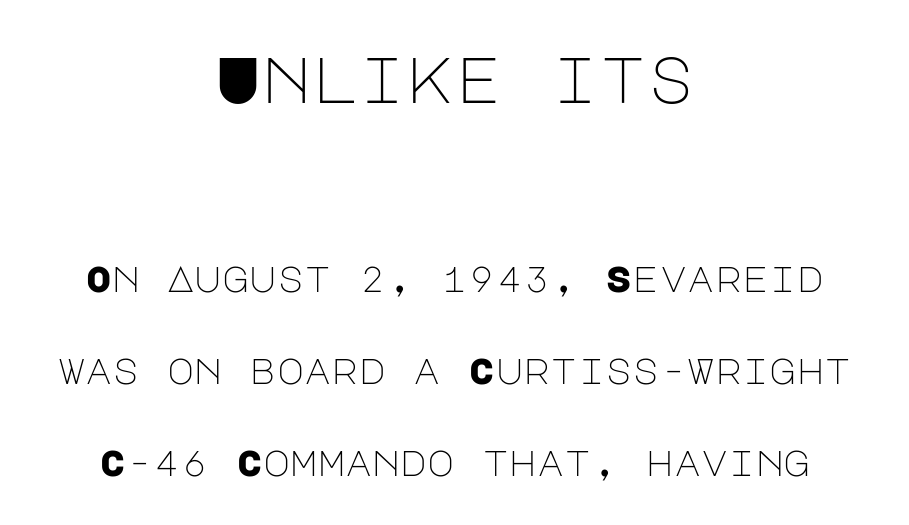
Q: Is the text bold? A: No.
Q: Is the text italic (slanted)? A: No, it is upright.
Q: Is the typeface a serif or a sans-serif typeface? A: Sans-serif.
Q: Is the text underlined? A: No.
Q: How is the paragraph aligned? A: Centered.
Q: Is the spacing between letters normal or unusually wide? A: Normal.
Q: Is the spacing between lines tight, normal or loose? A: Loose.
Q: Which block of text is set in a larger size, the first (top) or the second (bottom)? A: The first (top) one.
Q: Width (condensed, normal, or wide)? A: Normal.
Q: Stroke contrast? A: Low.
Q: x-height? A: Large.
